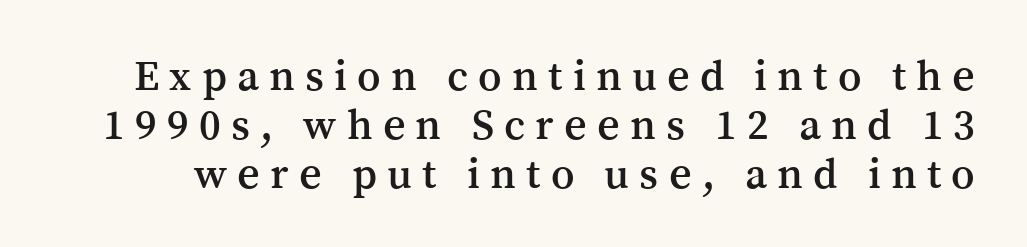
The image shows 44 px serif type, upright; set tight line spacing (1.11x), unusually wide letter spacing (+0.23 em), not underlined; medium stroke contrast and a medium x-height.
